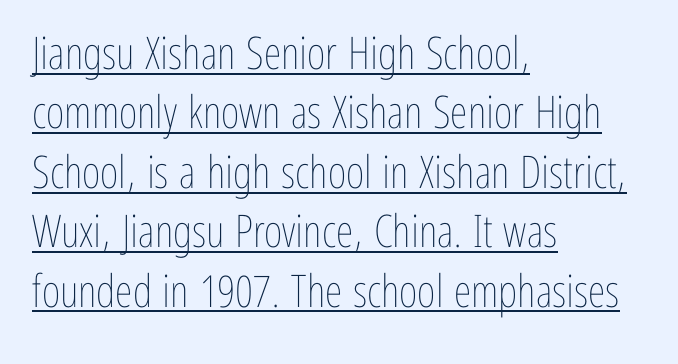
The image shows 45 px thin, condensed type, upright; set left-aligned, normal line spacing (1.32x), normal letter spacing, underlined; low stroke contrast and a medium x-height.
